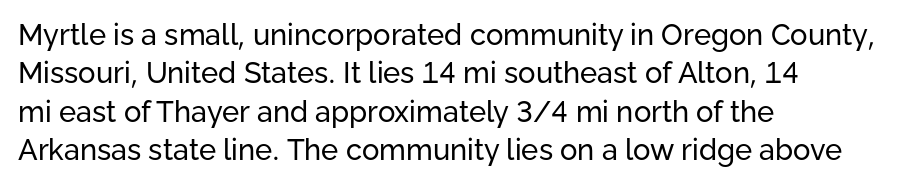
Each line starts at the same left margin while the right side varies. Letters rest on an invisible, unmarked baseline. Does extra space separate the letters? No, they use regular spacing. A typesetter would call this leading conventional body-copy spacing.
